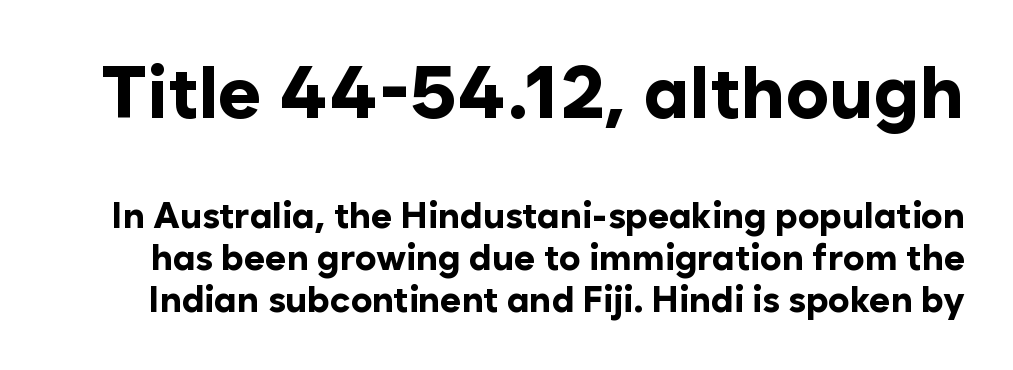
Q: Is the text bold? A: Yes.
Q: Is the text italic (slanted)? A: No, it is upright.
Q: Is the typeface a serif or a sans-serif typeface? A: Sans-serif.
Q: Is the text underlined? A: No.
Q: Is the spacing between letters normal or unusually wide? A: Normal.
Q: Which block of text is set in a larger size, the first (top) or the second (bottom)? A: The first (top) one.
Q: Width (condensed, normal, or wide)? A: Normal.
Q: Stroke contrast? A: Low.
Q: x-height? A: Medium.
Q: Monospaced? A: No.
